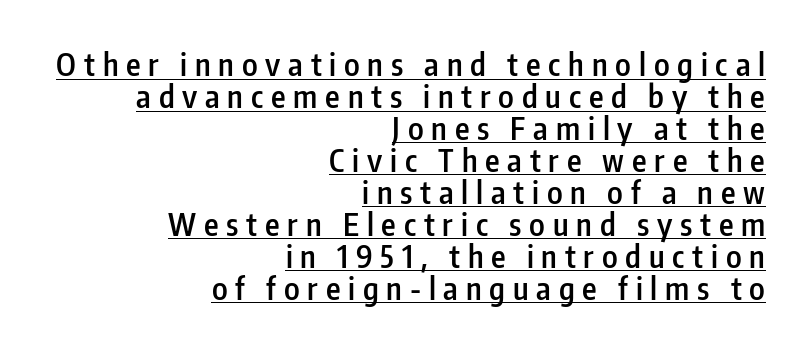
This is the in-between weight designers call semibold or demi. The passage shown stacks its lines with hardly any gap. Someone cranked the tracking dial way up on this one. The letters carry no serifs — their stems end cleanly without finishing strokes.
